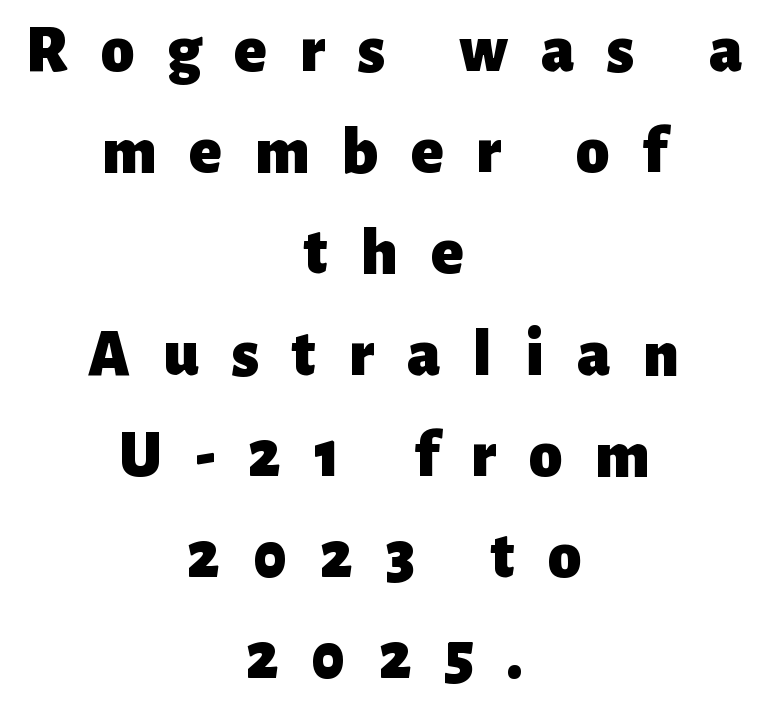
Just letters on the line, the space beneath them empty. Leftover space on each line is divided equally before and after the words. Students, this is bold: see how much ink each stroke carries. The letters are spread apart with noticeably loose tracking. Vertical spacing — default.
